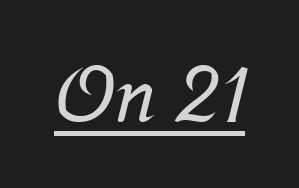
The face used here is proportionally spaced, like ordinary book or web type. Like a heading marked for emphasis, these lines bear an underscore. These lines keep a tight, regular rhythm from letter to letter.
